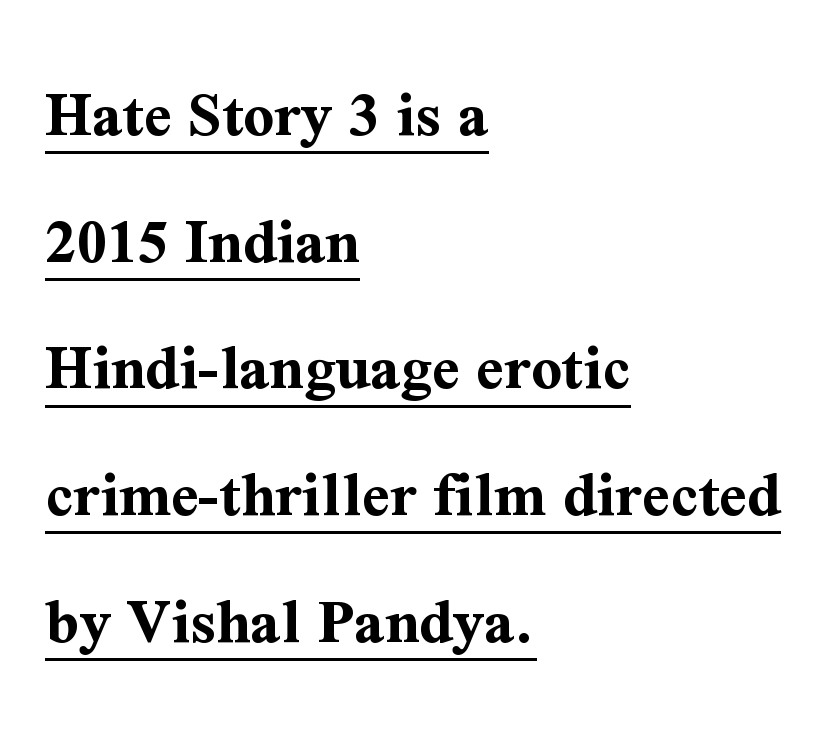
{"serif": "yes", "italic": "no", "bold": "yes", "weight": "bold", "width": "normal", "stroke_contrast": "medium", "x_height": "medium", "monospaced": "no", "underline": "yes", "align": "left", "line_spacing_ratio": 1.89, "letter_spacing": "normal", "letter_spacing_em": 0.0, "glyph_px": 67}
